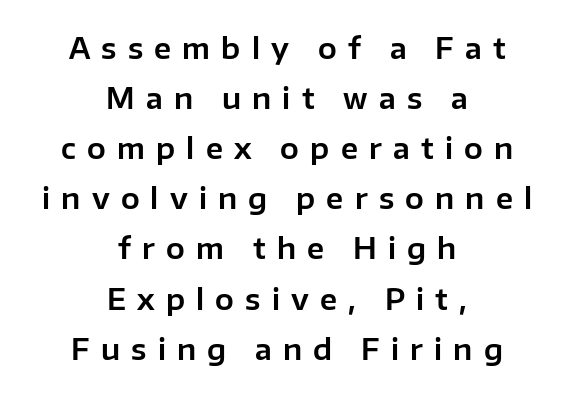
Bare-footed words on every line. Do the characters align in a grid? No, the font is proportional. The letters stand straight up with perfectly vertical stems. These lines have a slow, spaced-out rhythm from letter to letter. Which margin do the lines hug? Neither — every line sits in the middle.
